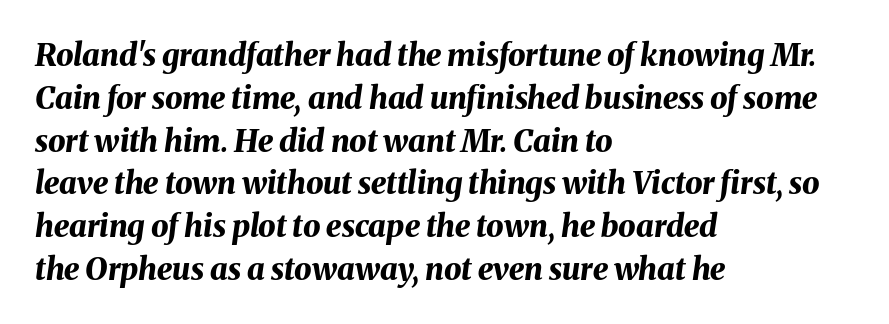
{"italic": "yes", "lean": "right", "slant_degrees": 8, "bold": "yes", "weight": "bold", "width": "normal", "stroke_contrast": "medium", "x_height": "medium", "monospaced": "no", "underline": "no", "align": "left", "line_spacing": "normal", "line_spacing_ratio": 1.38, "letter_spacing": "normal", "letter_spacing_em": 0.0, "glyph_px": 31}
